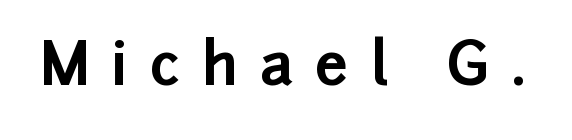
The image shows 59 px bold sans-serif type, upright; set unusually wide letter spacing (+0.37 em), not underlined; low stroke contrast and a medium x-height.
